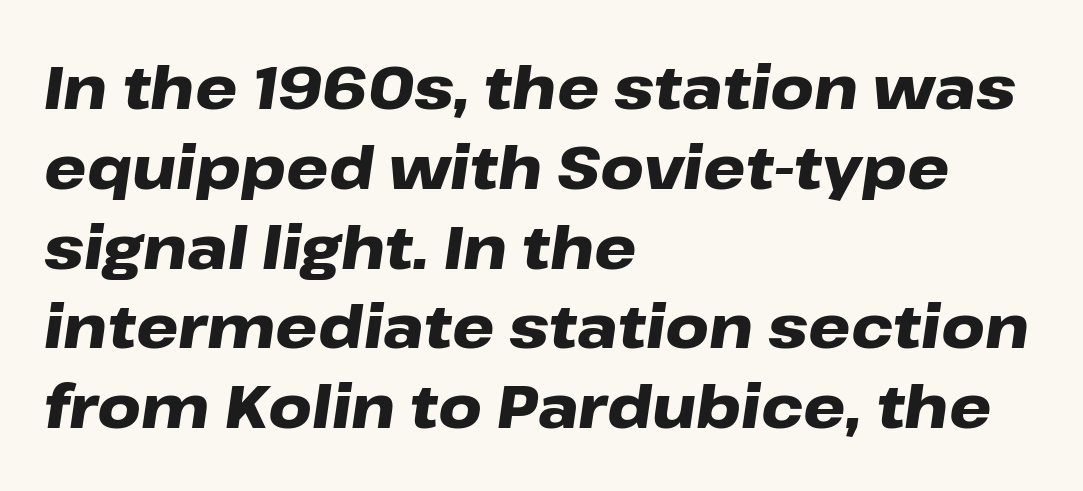
Q: Is the text bold? A: Yes.
Q: Is the text italic (slanted)? A: Yes, it leans right by about 8 degrees.
Q: Is the text underlined? A: No.
Q: How is the paragraph aligned? A: Left-aligned.
Q: Is the spacing between letters normal or unusually wide? A: Normal.
Q: Is the spacing between lines tight, normal or loose? A: Normal.
Q: Width (condensed, normal, or wide)? A: Wide.
Q: Stroke contrast? A: Low.
Q: x-height? A: Medium.
Q: Monospaced? A: No.
